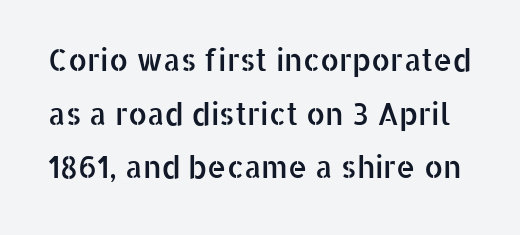
Q: Is the text italic (slanted)? A: No, it is upright.
Q: Is the typeface a serif or a sans-serif typeface? A: Sans-serif.
Q: Is the text underlined? A: No.
Q: Is the spacing between letters normal or unusually wide? A: Normal.
Q: Width (condensed, normal, or wide)? A: Normal.
Q: Stroke contrast? A: Low.
Q: x-height? A: Medium.
Q: Monospaced? A: No.
